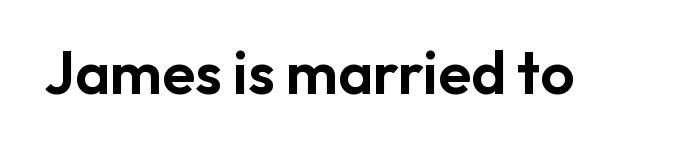
{"serif": "no", "italic": "no", "width": "normal", "stroke_contrast": "low", "x_height": "medium", "monospaced": "no", "underline": "no", "letter_spacing": "normal", "letter_spacing_em": 0.0, "glyph_px": 60}
